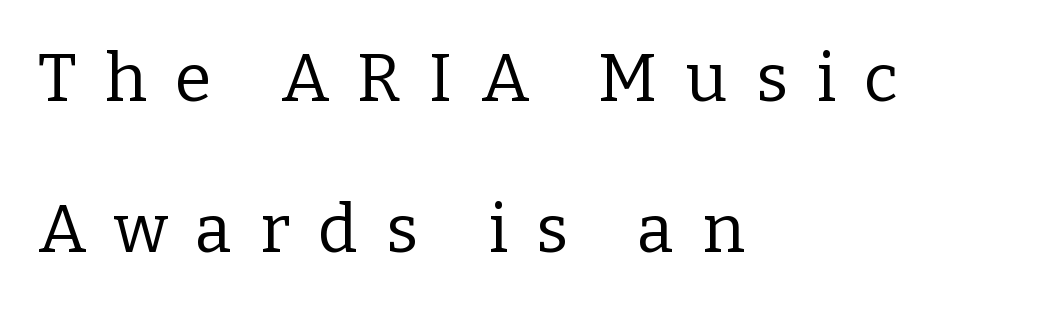
The letters advance in unequal steps, a hallmark of proportional type. Examine the stroke ends and you'll spot serifs. Interline gaps are noticeably wide in this sample. No letter is thick-stroked: the sample isn't bold. These lines stack with their left ends in a neat column.
